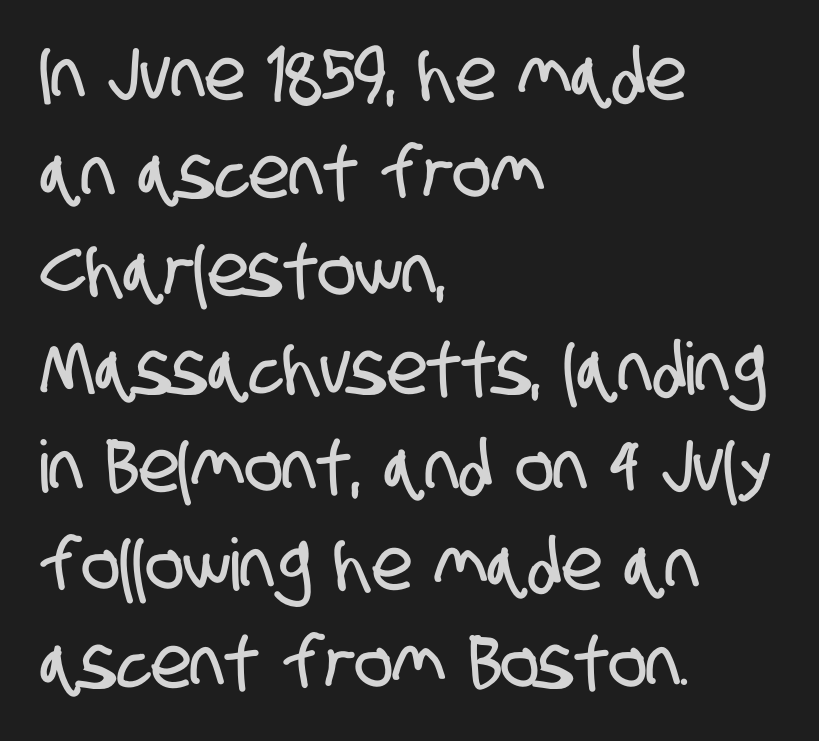
The string is rendered with underlining switched off. Which margin do the lines hug? The left one — the right edge is uneven. The horizontal fit of the characters is conventional and even. Normally led — the rows are evenly, conventionally spaced. Are there feet on the stems? There aren't — it's a sans. A typesetter would call this proportional, since set widths differ per character.
